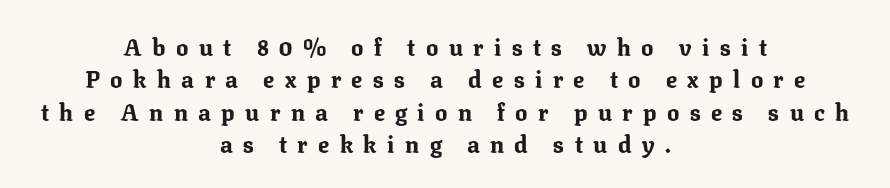
Q: Is the text bold? A: Yes.
Q: Is the text italic (slanted)? A: No, it is upright.
Q: Is the text underlined? A: No.
Q: How is the paragraph aligned? A: Centered.
Q: Is the spacing between letters normal or unusually wide? A: Unusually wide.
Q: Is the spacing between lines tight, normal or loose? A: Normal.
